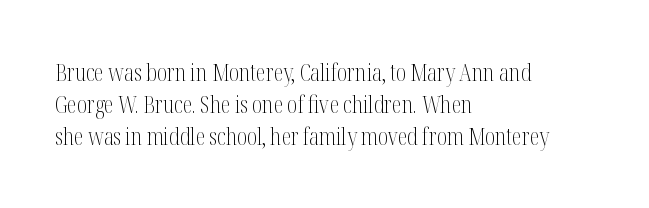
The image shows 24 px text type, upright; set left-aligned, normal line spacing (1.33x), normal letter spacing, not underlined.
